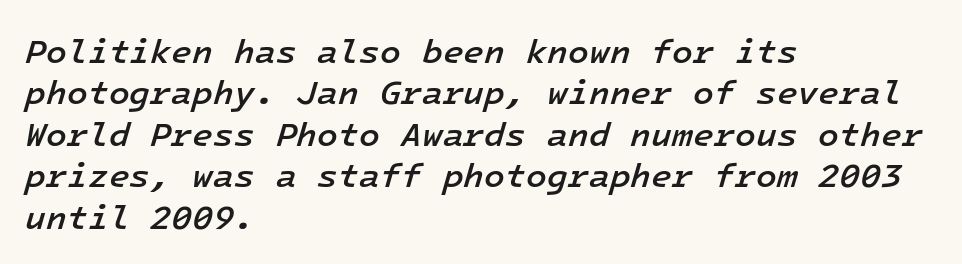
{"italic": "yes", "lean": "right", "slant_degrees": 16, "bold": "semi", "weight": "semibold", "width": "normal", "stroke_contrast": "low", "x_height": "medium", "monospaced": "yes", "underline": "no", "align": "left", "line_spacing_ratio": 1.22, "letter_spacing": "normal", "letter_spacing_em": 0.0, "glyph_px": 34}
